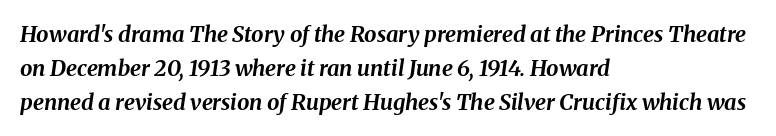
{"italic": "yes", "lean": "right", "slant_degrees": 8, "bold": "yes", "underline": "no", "align": "left", "line_spacing": "normal", "line_spacing_ratio": 1.54, "letter_spacing": "normal", "letter_spacing_em": 0.0, "glyph_px": 22}
